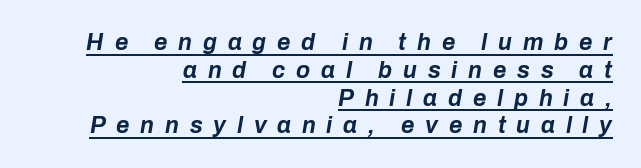
{"italic": "yes", "lean": "right", "slant_degrees": 10, "bold": "yes", "underline": "yes", "align": "right", "line_spacing_ratio": 1.21, "letter_spacing": "wide", "letter_spacing_em": 0.47, "glyph_px": 23}
